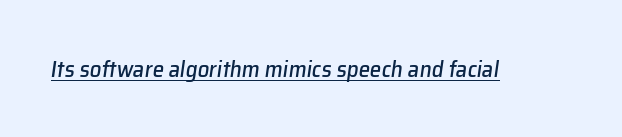
What stands out about the letter spacing? Nothing — it is the standard amount. Looking at the ascenders, they clearly lean. Compared with undecorated copy, this sample adds a rule below the words.
